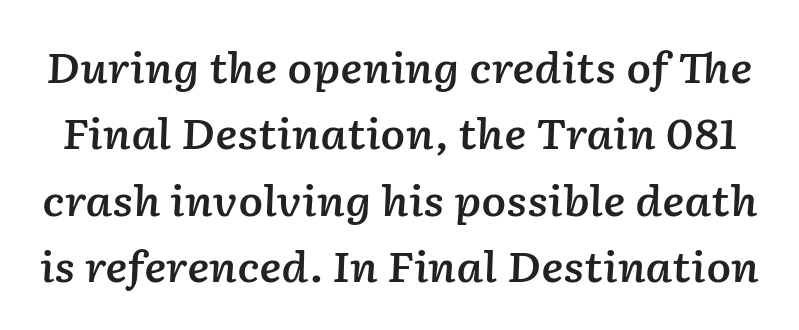
Q: Is the text bold? A: Semi-bold.
Q: Is the text italic (slanted)? A: Yes, it leans right by about 2 degrees.
Q: Is the text underlined? A: No.
Q: Is the spacing between letters normal or unusually wide? A: Normal.
Q: Is the spacing between lines tight, normal or loose? A: Normal.
Q: Width (condensed, normal, or wide)? A: Normal.
Q: Stroke contrast? A: Low.
Q: x-height? A: Medium.
Q: Monospaced? A: No.
